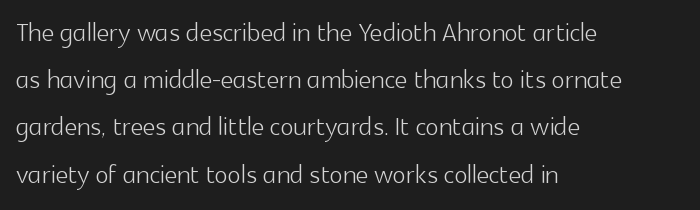
The image shows 35 px light sans-serif type, upright; set left-aligned, normal line spacing (1.35x), normal letter spacing, not underlined; a medium x-height.
